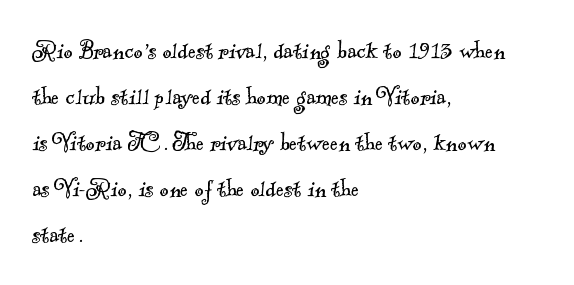
Q: Is the text bold? A: No.
Q: Is the typeface a serif or a sans-serif typeface? A: Serif.
Q: Is the text underlined? A: No.
Q: How is the paragraph aligned? A: Left-aligned.
Q: Is the spacing between letters normal or unusually wide? A: Normal.
Q: Is the spacing between lines tight, normal or loose? A: Normal.
Q: Width (condensed, normal, or wide)? A: Normal.
Q: x-height? A: Small.
Q: Monospaced? A: No.
